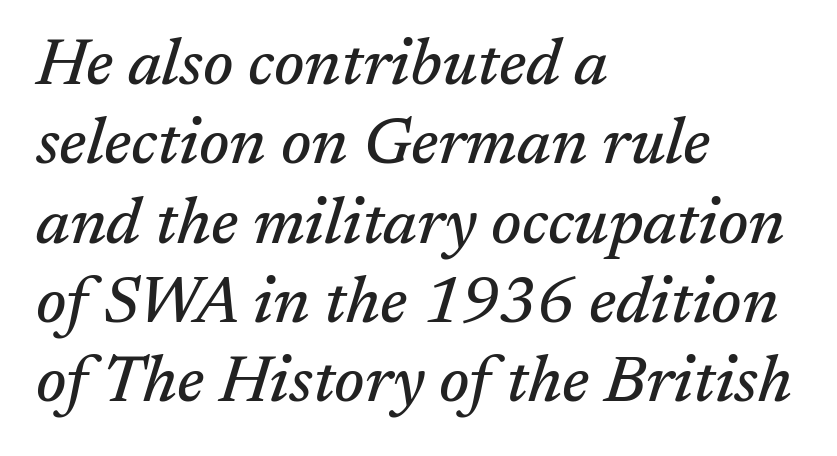
Is the letter spacing exaggerated? No — it looks like the ordinary default. Each letter keeps its own natural width here, so spacing adapts to shape. Any mark beneath the type? The region is blank. Font category for this specimen: serif. These lines are set flush left with a ragged right edge.
